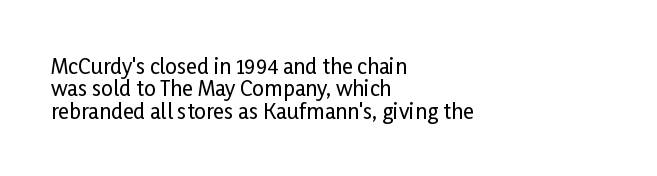
Q: Is the text italic (slanted)? A: No, it is upright.
Q: Is the text underlined? A: No.
Q: How is the paragraph aligned? A: Left-aligned.
Q: Is the spacing between letters normal or unusually wide? A: Normal.
Q: Is the spacing between lines tight, normal or loose? A: Tight.
